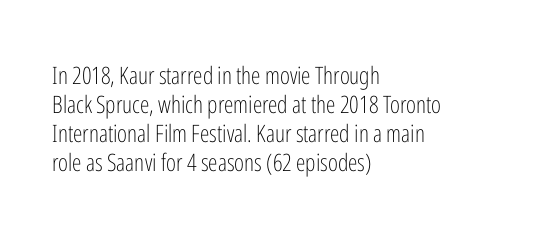
{"italic": "no", "bold": "no", "underline": "no", "align": "left", "line_spacing_ratio": 1.21, "letter_spacing": "normal", "letter_spacing_em": 0.0, "glyph_px": 24}
